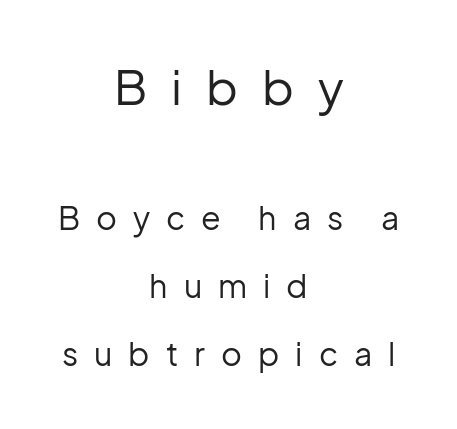
{"serif": "no", "italic": "no", "bold": "no", "weight": "regular", "width": "normal", "stroke_contrast": "low", "x_height": "medium", "monospaced": "no", "underline": "no", "align": "center", "line_spacing": "loose", "line_spacing_ratio": 2.13, "letter_spacing": "wide", "letter_spacing_em": 0.5, "larger_block": "first", "size_ratio": 1.5, "glyph_px": 48}
